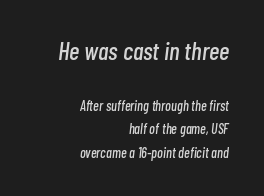
Caption: upper text group enlarged, lower text group reduced. Nothing unusual about the tracking: characters are spaced as the font intends. The passage shown leans; its letterforms are oblique. Interline gaps are of average width in this sample. Casual observation: everything's shoved over to the right. The specimen omits any rule beneath the text block's lines.
